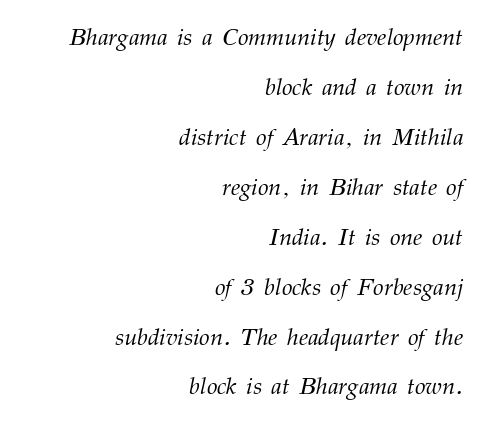
The gaps between neighbouring characters are ordinary and unremarkable. Underline: absent. Nothing heavy about these letters — not bold at all. This rendering uses right alignment, leaving the left contour irregular. Each new line begins a long way beneath the previous one. The typography opts for an oblique posture over an upright one.
